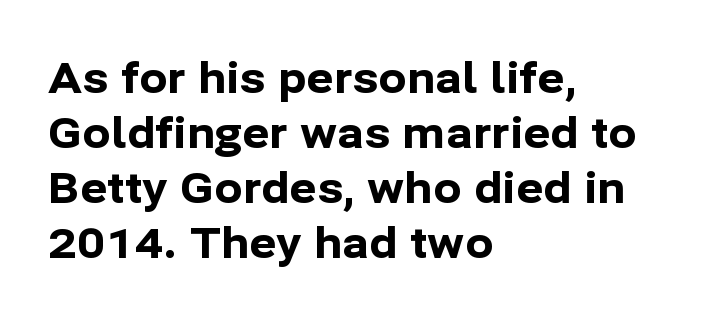
The image shows 42 px bold sans-serif type, upright; set left-aligned, normal line spacing (1.31x), normal letter spacing, not underlined; low stroke contrast and a medium x-height.
